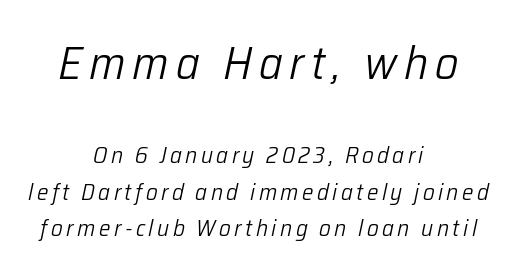
Heaviness? Minimal to ordinary, like unemphasized prose. Is the lower block the larger one? No — the upper block carries the bigger type. The block of text has a typical density, with ordinary space between rows. Reading down the block, each line starts at a different indent, mirrored at its end.
